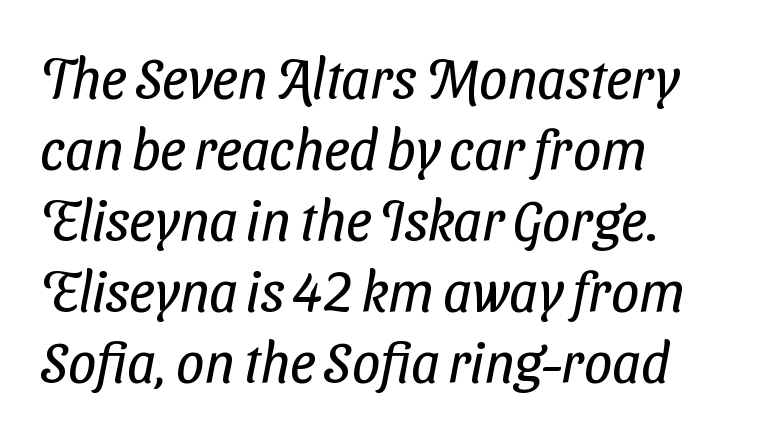
Observe the absence of serifs on each vertical stroke in this sample. Rule under the text: the space is simply empty. The lines in this sample share a left origin and differ only in where they stop. This sample has the flowing, uneven cadence of proportional lettering.
